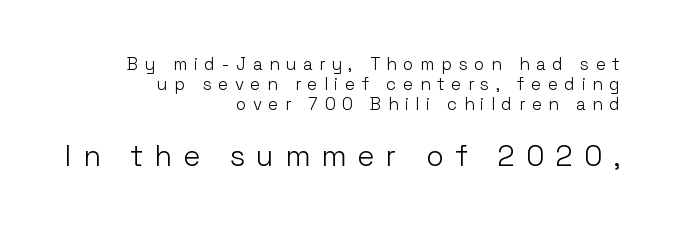
{"serif": "no", "italic": "no", "bold": "no", "weight": "light", "width": "normal", "stroke_contrast": "low", "x_height": "medium", "monospaced": "no", "underline": "no", "align": "right", "line_spacing_ratio": 1.19, "letter_spacing": "wide", "letter_spacing_em": 0.38, "larger_block": "second", "size_ratio": 1.71, "glyph_px": 29}
